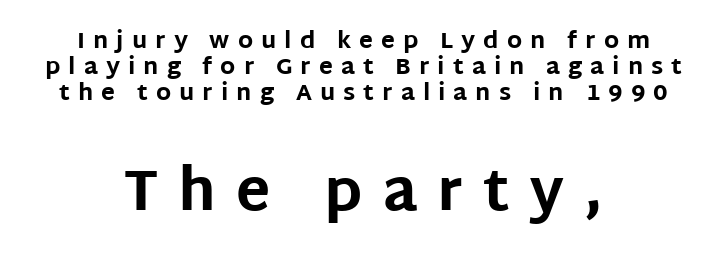
{"serif": "no", "italic": "no", "bold": "yes", "weight": "bold", "width": "normal", "stroke_contrast": "low", "x_height": "large", "monospaced": "no", "underline": "no", "align": "center", "line_spacing": "tight", "line_spacing_ratio": 1.12, "letter_spacing": "wide", "letter_spacing_em": 0.35, "larger_block": "second", "size_ratio": 2.48, "glyph_px": 57}
